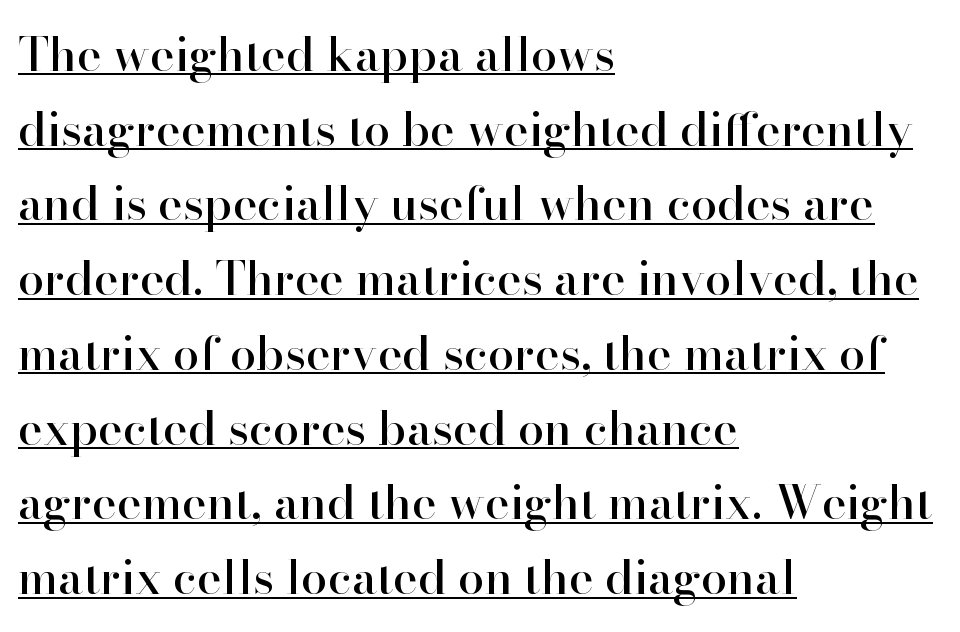
A baseline rule has been typeset under these characters. The paragraph has a hard left edge and a soft right edge. Each letter keeps its own natural width here, so spacing adapts to shape. Is there much room between lines? A standard amount, neither cramped nor airy.
